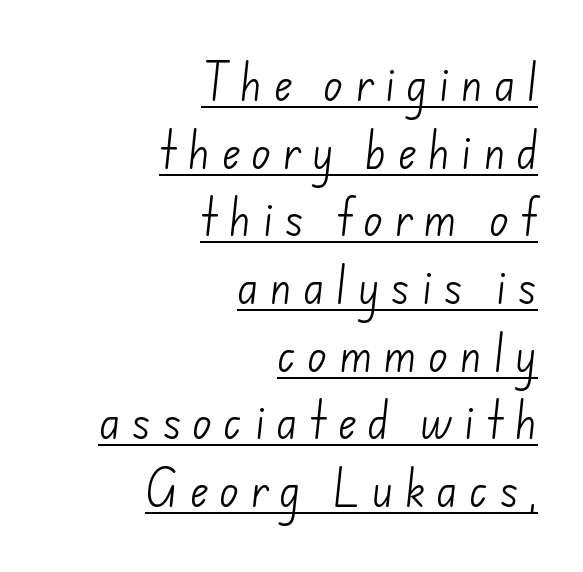
The lettering is marked with a stroke running underneath it. No extra ink here — the face is not bold. The lines in this sample share a right terminus and differ only in where they begin. The face used here is a sans, in the tradition of grotesques and geometrics.
